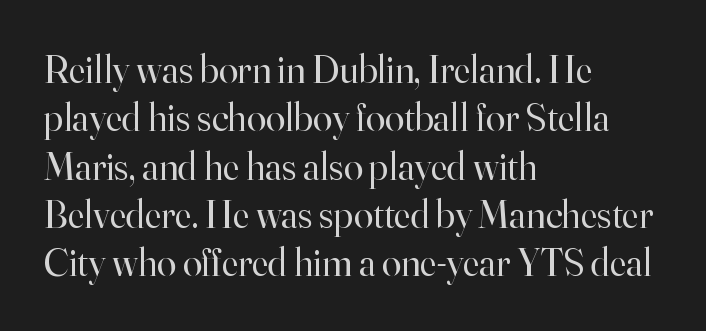
The image shows 39 px regular-weight serif type, upright; set left-aligned, line spacing 1.24x, normal letter spacing, not underlined; high stroke contrast and a small x-height.
